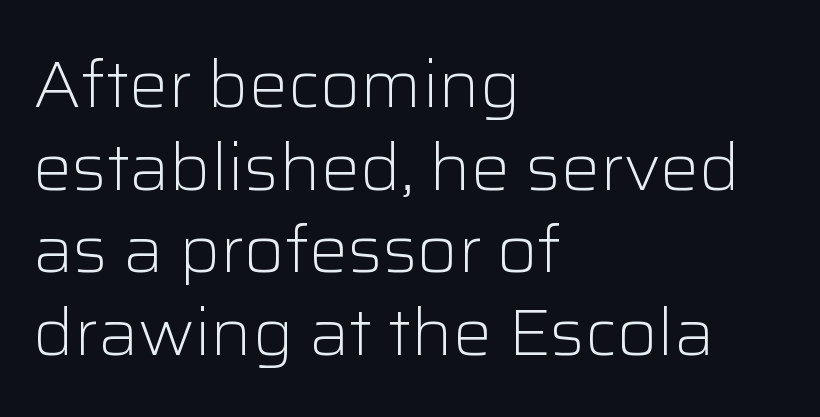
{"serif": "no", "italic": "no", "bold": "no", "weight": "light", "width": "normal", "stroke_contrast": "low", "x_height": "medium", "monospaced": "no", "underline": "no", "align": "left", "line_spacing": "normal", "line_spacing_ratio": 1.27, "letter_spacing": "normal", "letter_spacing_em": 0.0, "glyph_px": 65}
